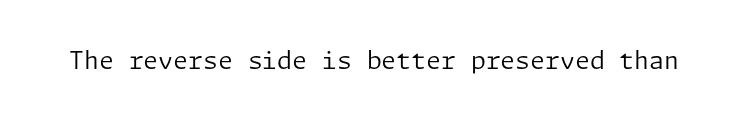
{"italic": "no", "bold": "no", "underline": "no", "letter_spacing": "normal", "letter_spacing_em": 0.0, "glyph_px": 24}
